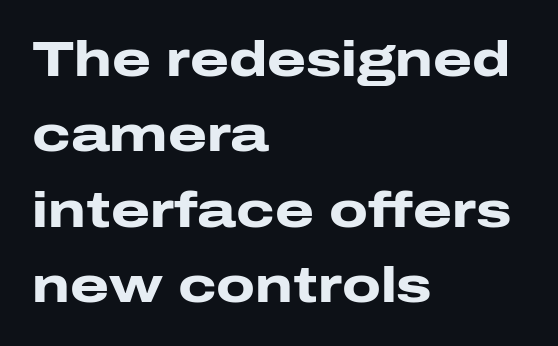
Q: Is the text bold? A: Yes.
Q: Is the text italic (slanted)? A: No, it is upright.
Q: Is the typeface a serif or a sans-serif typeface? A: Sans-serif.
Q: Is the text underlined? A: No.
Q: How is the paragraph aligned? A: Left-aligned.
Q: Is the spacing between letters normal or unusually wide? A: Normal.
Q: Is the spacing between lines tight, normal or loose? A: Normal.
Q: Width (condensed, normal, or wide)? A: Wide.
Q: Stroke contrast? A: Low.
Q: x-height? A: Medium.
Q: Monospaced? A: No.
